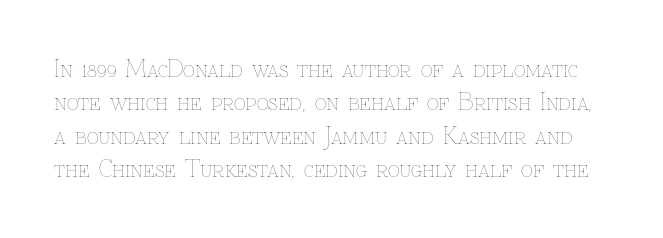
Nothing unusual about the tracking: characters are spaced as the font intends. The passage shown stacks its lines at a standard gap. Every character sits straight up, as roman type does. Decoration check: the copy has no underline. The characters are drawn with everyday or finer stroke widths.
